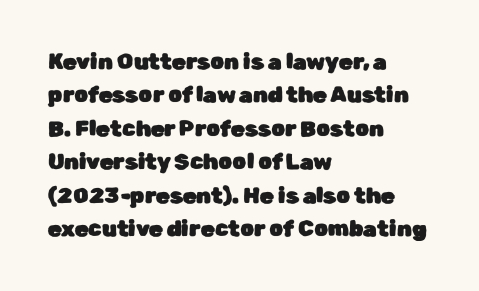
Regarding leading, the lines here are spaced in the standard way. The typography opts for an upright posture over an oblique one. Caption: multi-line text, flush left, ragged right. Nothing unusual about the tracking: characters are spaced as the font intends.
